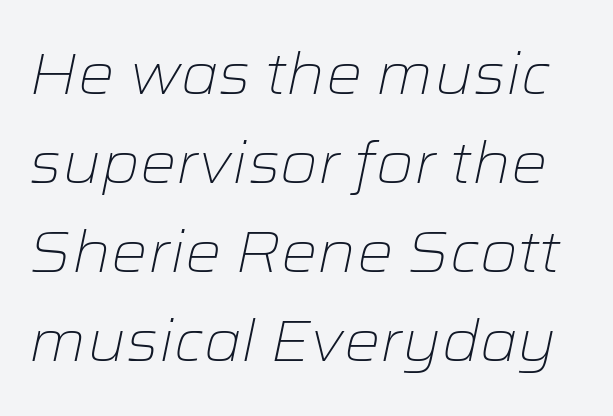
Whoever set this chose a conventional vertical rhythm. The weight would be labelled regular, book, light, or lighter still. Letters rest on an invisible, unmarked baseline. Think of a printed novel: that variable character pitch is what you see here. No extra tracking has been applied to these lines. A typesetter would mark this as italic.
